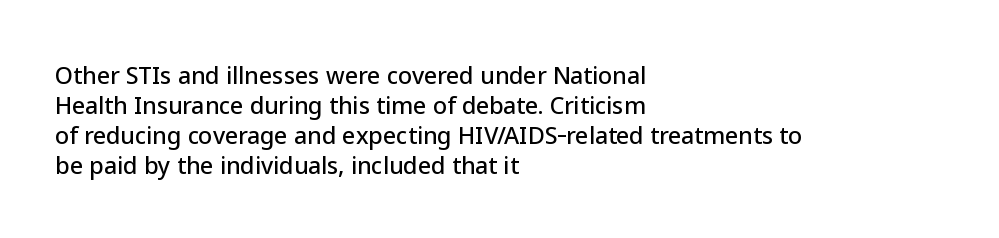
The ragged edge is on the right, which tells us the setting is flush left. What's the leading like? Ordinary, nothing unusual. Posture: straight, roman, zero tilt. The face used here is rendered with its standard letterfit. Letters rest on an invisible, unmarked baseline.
